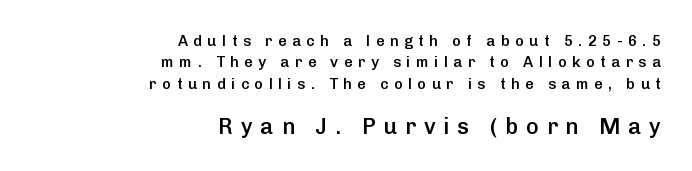
The image shows 22 px text type, upright; set right-aligned, normal line spacing (1.43x), unusually wide letter spacing (+0.36 em), not underlined; the second (bottom) block is 1.47x larger.
